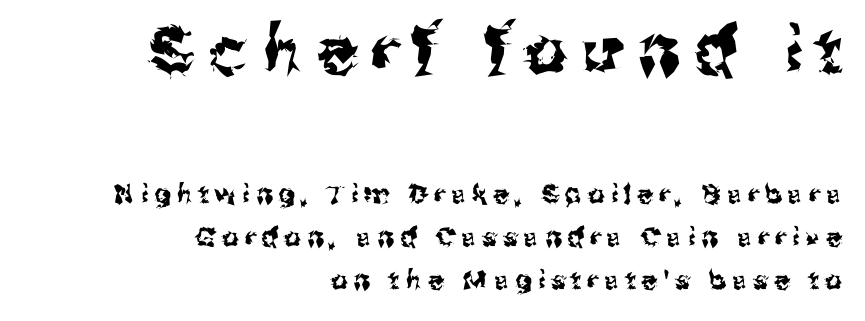
Stroke terminals: plain, sans-serif. Here the designer chose a conventional face with non-uniform glyph widths. Layout note: lines flush right. Just letters on the line, the space beneath them empty. Designer's note — italics off, roman on. If you squint, the top block still reads clearly — it's the larger of the two.
